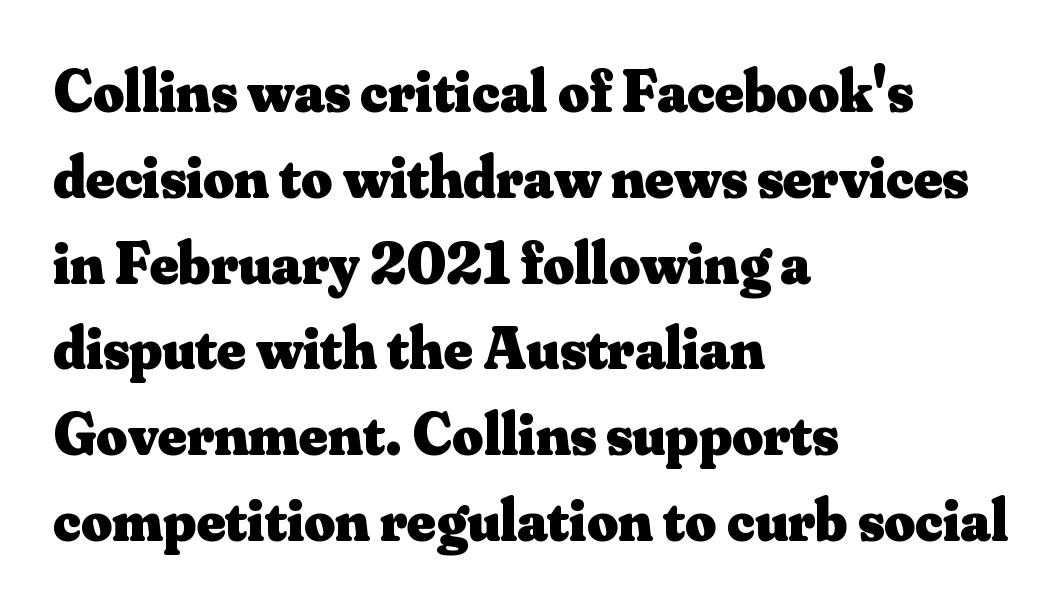
The letters sit at their default tracking, neither squeezed nor spread. Italic? Not at all — the glyphs are vertical. The designer went with a serif here, giving each stem small feet. Clear beneath every line of the passage. Compared with an ordinary text face, these strokes are far heavier — a full bold.
